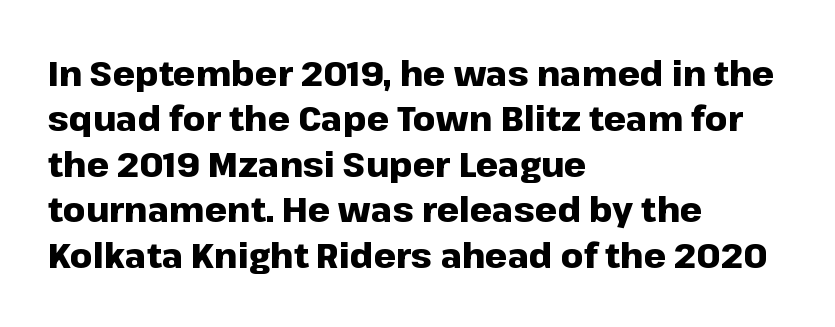
Underline: absent. Where is the straight margin? On the left. Notice how descenders clear the ascenders below comfortably — that's standard leading. The type is set solid horizontally, with unmodified tracking. Do the characters align in a grid? No, the font is proportional. These lines were composed using upright roman letters.
